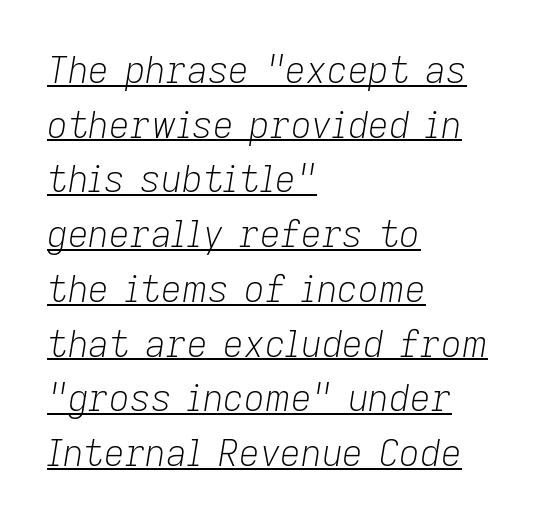
Q: Is the text bold? A: No.
Q: Is the text italic (slanted)? A: Yes, it leans right by about 9 degrees.
Q: Is the text underlined? A: Yes.
Q: How is the paragraph aligned? A: Left-aligned.
Q: Is the spacing between letters normal or unusually wide? A: Normal.
Q: Is the spacing between lines tight, normal or loose? A: Normal.
Q: Width (condensed, normal, or wide)? A: Normal.
Q: Stroke contrast? A: Low.
Q: x-height? A: Medium.
Q: Monospaced? A: No.
